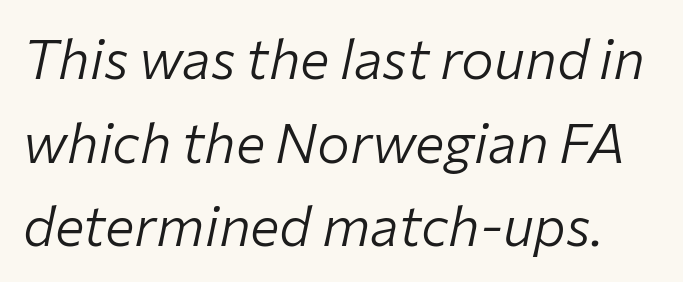
Q: Is the text bold? A: No.
Q: Is the text italic (slanted)? A: Yes, it leans right by about 12 degrees.
Q: Is the text underlined? A: No.
Q: Is the spacing between letters normal or unusually wide? A: Normal.
Q: Is the spacing between lines tight, normal or loose? A: Normal.
Q: Width (condensed, normal, or wide)? A: Normal.
Q: Stroke contrast? A: Low.
Q: x-height? A: Medium.
Q: Monospaced? A: No.
